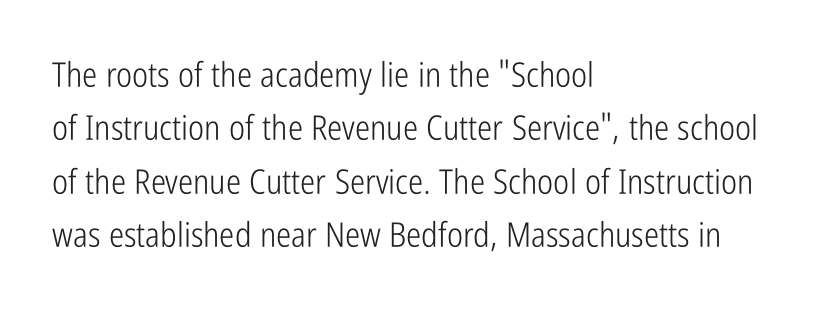
{"serif": "no", "italic": "no", "bold": "no", "weight": "light", "width": "condensed", "stroke_contrast": "low", "x_height": "medium", "monospaced": "no", "underline": "no", "align": "left", "line_spacing": "normal", "line_spacing_ratio": 1.57, "letter_spacing": "normal", "letter_spacing_em": 0.0, "glyph_px": 34}
